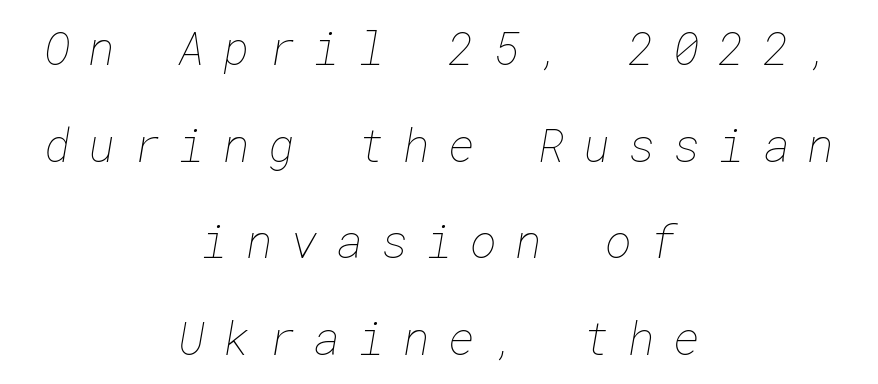
Q: Is the text bold? A: No.
Q: Is the text underlined? A: No.
Q: How is the paragraph aligned? A: Centered.
Q: Is the spacing between letters normal or unusually wide? A: Unusually wide.
Q: Is the spacing between lines tight, normal or loose? A: Loose.
Q: Width (condensed, normal, or wide)? A: Normal.
Q: Stroke contrast? A: Low.
Q: x-height? A: Medium.
